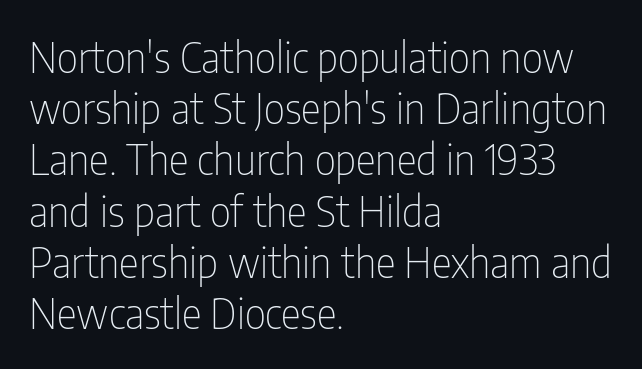
The image shows 42 px thin, condensed sans-serif type, upright; set left-aligned, line spacing 1.22x, normal letter spacing, not underlined; low stroke contrast and a medium x-height.
